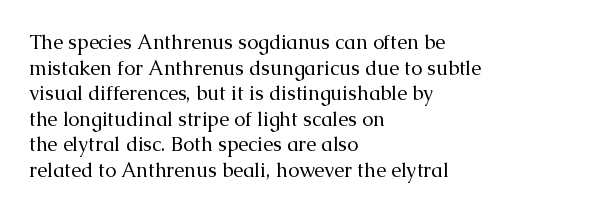
The image shows 20 px text type, upright; set left-aligned, normal line spacing (1.28x), normal letter spacing, not underlined.
